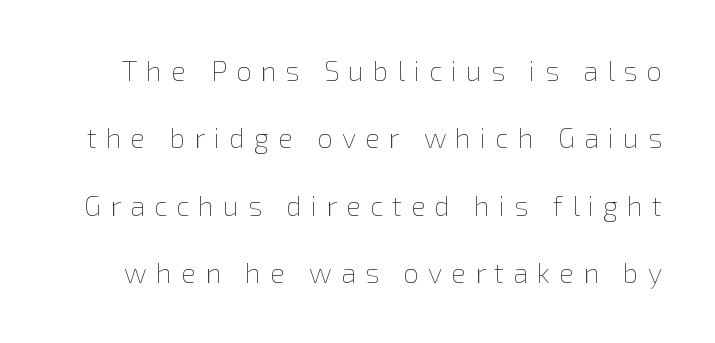
The image shows 28 px thin type, upright; set loose line spacing (2.41x), unusually wide letter spacing (+0.32 em), not underlined; a medium x-height.
